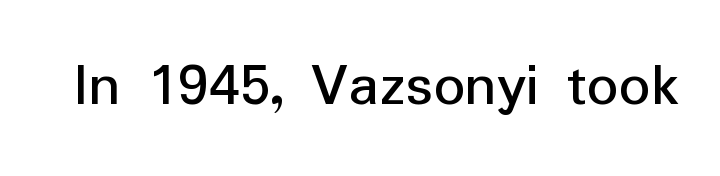
In terms of letterspacing, this is plain default setting. These lines are rendered in a variable-pitch font. Lines of text with bare space underneath. Typographically, this falls in the sans-serif category. Rendered with straight, roman letterforms.
